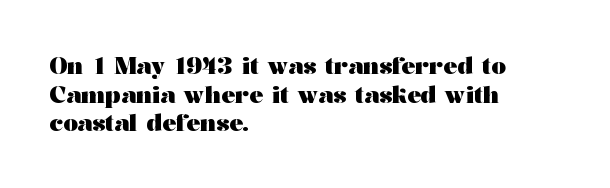
Q: Is the text bold? A: Yes.
Q: Is the text italic (slanted)? A: No, it is upright.
Q: Is the text underlined? A: No.
Q: How is the paragraph aligned? A: Left-aligned.
Q: Is the spacing between letters normal or unusually wide? A: Normal.
